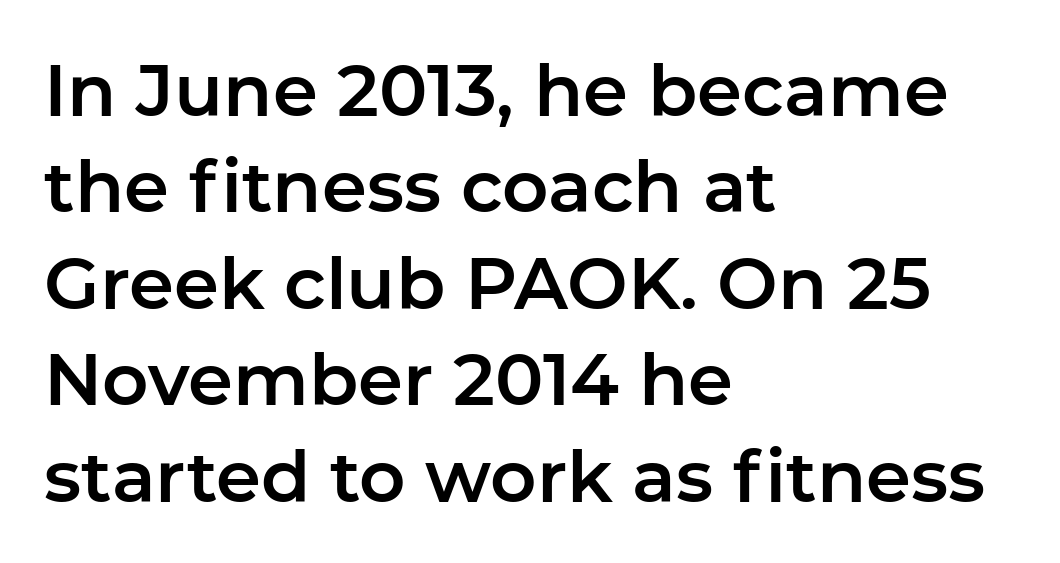
The image shows 72 px sans-serif type, upright; set left-aligned, normal line spacing (1.34x), normal letter spacing, not underlined; low stroke contrast and a medium x-height.
